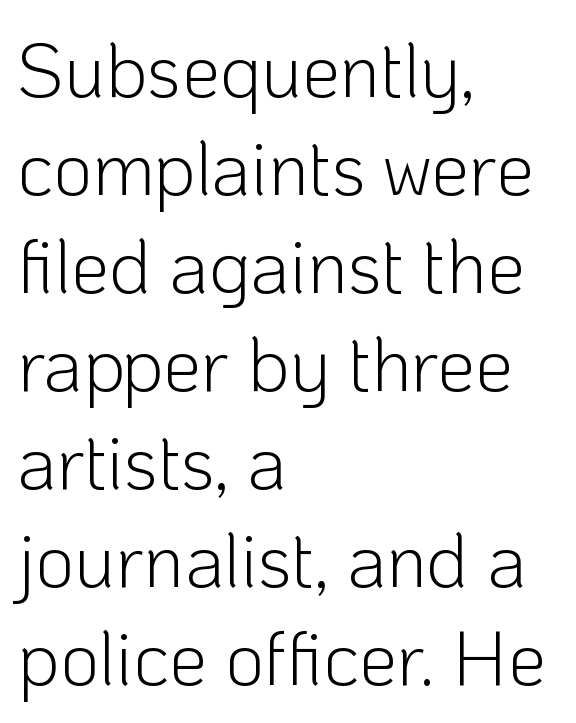
The horizontal fit of the characters is conventional and even. To sum up the face: it is a sans, with no serifs. Unbolded letterforms with no extra heft. Notice how the stems are strictly vertical — no italics here. A clean baseline with only descenders dipping below it.
